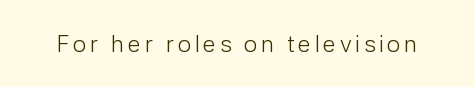
Q: Is the text bold? A: No.
Q: Is the text italic (slanted)? A: No, it is upright.
Q: Is the text underlined? A: No.
